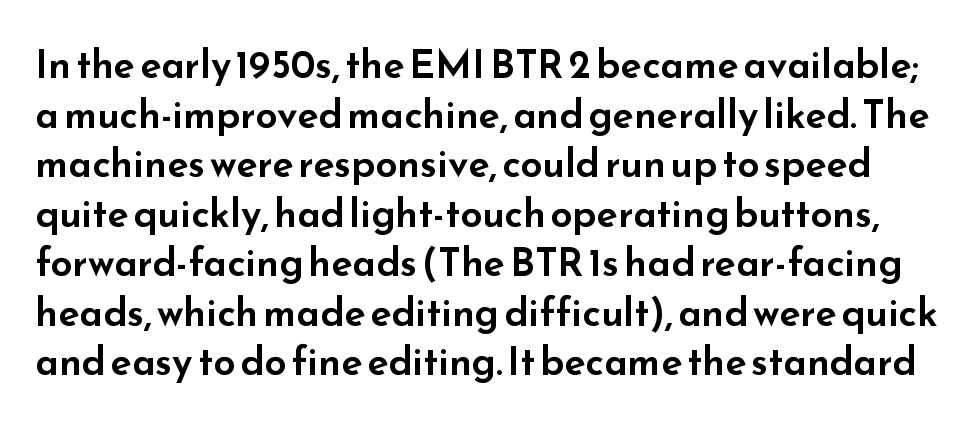
Q: Is the text italic (slanted)? A: No, it is upright.
Q: Is the typeface a serif or a sans-serif typeface? A: Sans-serif.
Q: Is the text underlined? A: No.
Q: Is the spacing between letters normal or unusually wide? A: Normal.
Q: Is the spacing between lines tight, normal or loose? A: Normal.
Q: Width (condensed, normal, or wide)? A: Wide.
Q: Stroke contrast? A: Low.
Q: x-height? A: Small.
Q: Monospaced? A: No.
